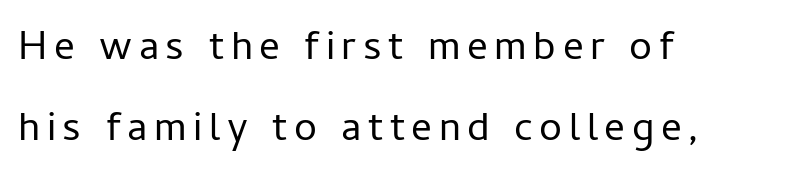
Q: Is the text bold? A: No.
Q: Is the text italic (slanted)? A: No, it is upright.
Q: Is the typeface a serif or a sans-serif typeface? A: Sans-serif.
Q: Is the text underlined? A: No.
Q: How is the paragraph aligned? A: Left-aligned.
Q: Is the spacing between lines tight, normal or loose? A: Loose.
Q: Width (condensed, normal, or wide)? A: Normal.
Q: Stroke contrast? A: Low.
Q: x-height? A: Medium.
Q: Monospaced? A: No.
